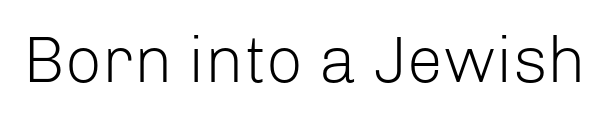
The image shows 65 px light sans-serif type, upright; set normal letter spacing, not underlined; low stroke contrast and a medium x-height.
